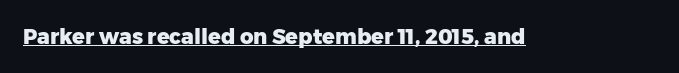
Q: Is the text bold? A: Yes.
Q: Is the text italic (slanted)? A: No, it is upright.
Q: Is the text underlined? A: Yes.
Q: Is the spacing between letters normal or unusually wide? A: Normal.
